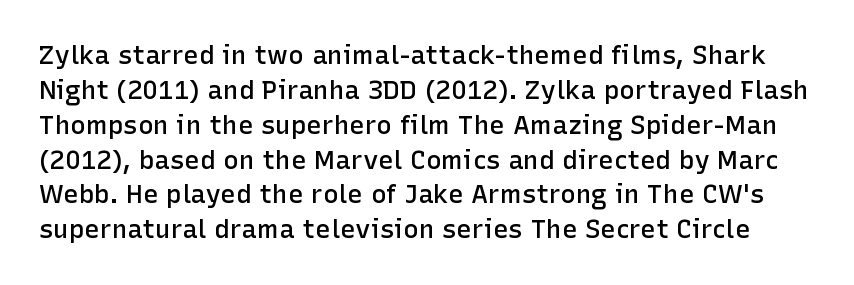
Q: Is the text bold? A: Semi-bold.
Q: Is the text italic (slanted)? A: No, it is upright.
Q: Is the text underlined? A: No.
Q: Is the spacing between letters normal or unusually wide? A: Normal.
Q: Is the spacing between lines tight, normal or loose? A: Normal.
